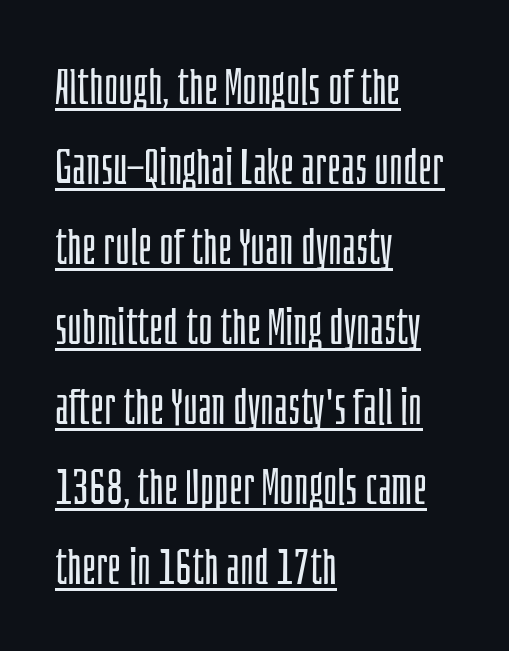
Q: Is the text bold? A: No.
Q: Is the text italic (slanted)? A: No, it is upright.
Q: Is the typeface a serif or a sans-serif typeface? A: Sans-serif.
Q: Is the text underlined? A: Yes.
Q: How is the paragraph aligned? A: Left-aligned.
Q: Is the spacing between letters normal or unusually wide? A: Normal.
Q: Is the spacing between lines tight, normal or loose? A: Normal.
Q: Width (condensed, normal, or wide)? A: Condensed.
Q: Stroke contrast? A: Low.
Q: x-height? A: Large.
Q: Monospaced? A: No.
